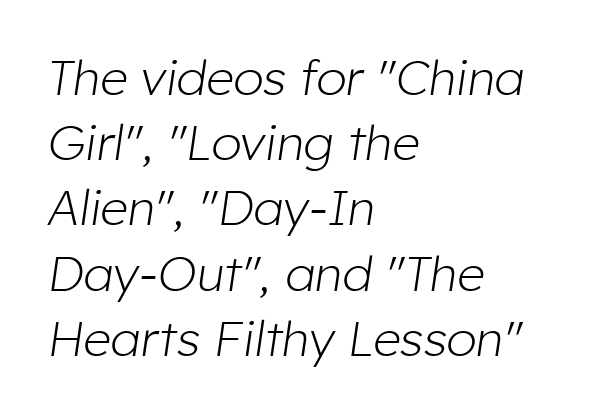
Q: Is the text bold? A: No.
Q: Is the text italic (slanted)? A: Yes, it leans right by about 8 degrees.
Q: Is the text underlined? A: No.
Q: How is the paragraph aligned? A: Left-aligned.
Q: Is the spacing between letters normal or unusually wide? A: Normal.
Q: Is the spacing between lines tight, normal or loose? A: Normal.
Q: Width (condensed, normal, or wide)? A: Normal.
Q: Stroke contrast? A: Low.
Q: x-height? A: Medium.
Q: Monospaced? A: No.
